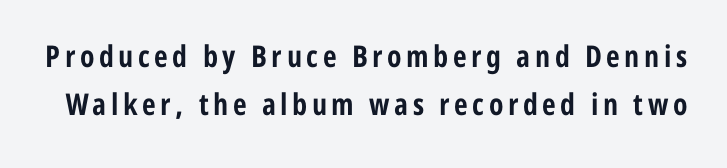
The image shows 30 px bold, condensed sans-serif type, upright; set normal line spacing (1.61x), not underlined; low stroke contrast and a medium x-height.
